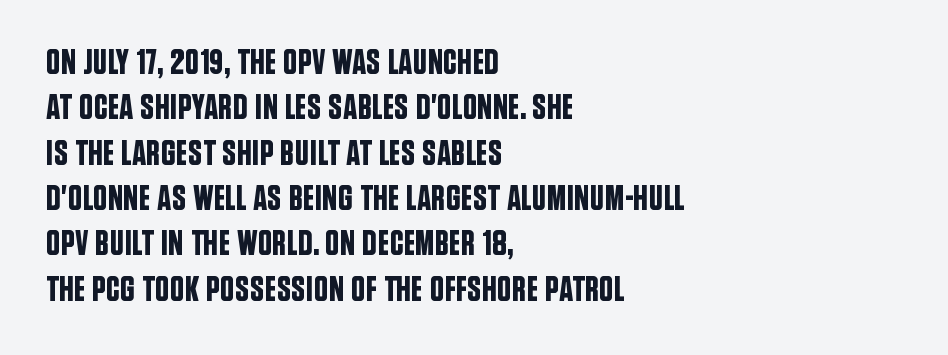
{"serif": "no", "italic": "no", "width": "condensed", "stroke_contrast": "low", "x_height": "large", "monospaced": "no", "underline": "no", "align": "left", "line_spacing": "normal", "line_spacing_ratio": 1.26, "letter_spacing": "normal", "letter_spacing_em": 0.0, "glyph_px": 36}
